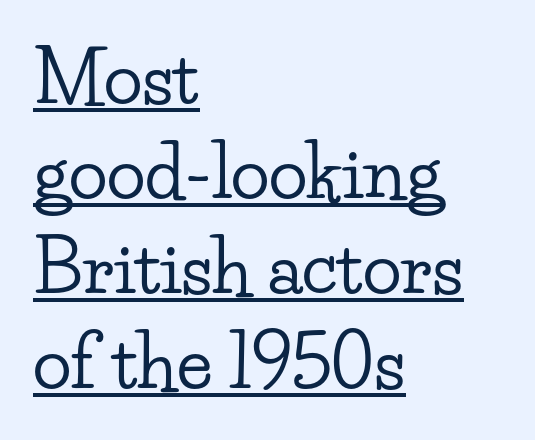
The image shows 72 px wide serif type, upright; set left-aligned, normal line spacing (1.32x), normal letter spacing, underlined; low stroke contrast and a small x-height.
